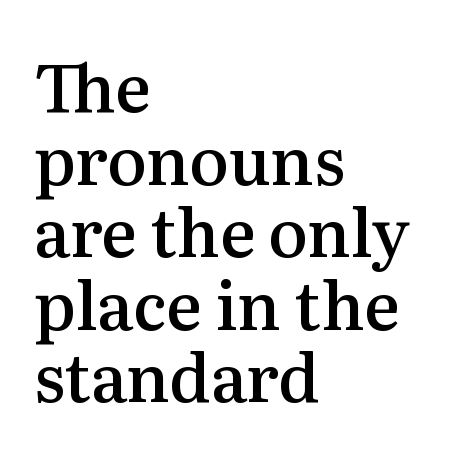
Q: Is the text bold? A: Semi-bold.
Q: Is the text italic (slanted)? A: No, it is upright.
Q: Is the typeface a serif or a sans-serif typeface? A: Serif.
Q: Is the text underlined? A: No.
Q: How is the paragraph aligned? A: Left-aligned.
Q: Is the spacing between letters normal or unusually wide? A: Normal.
Q: Is the spacing between lines tight, normal or loose? A: Tight.
Q: Width (condensed, normal, or wide)? A: Normal.
Q: Stroke contrast? A: Medium.
Q: x-height? A: Medium.
Q: Monospaced? A: No.
